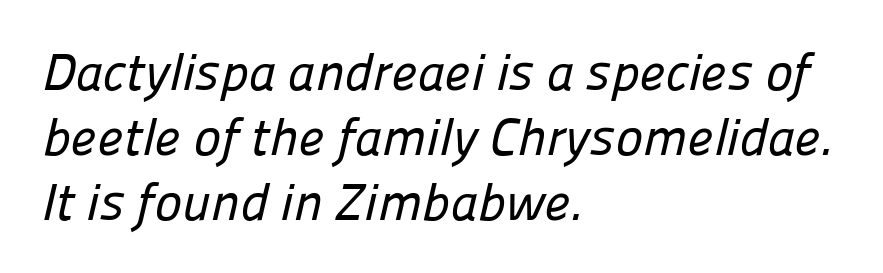
The glyphs in this specimen are sans serif. Default kerning and tracking; the words read as compact shapes. Honestly, the row spacing looks completely unremarkable. Glance below the letters and you will spot only blank space.
